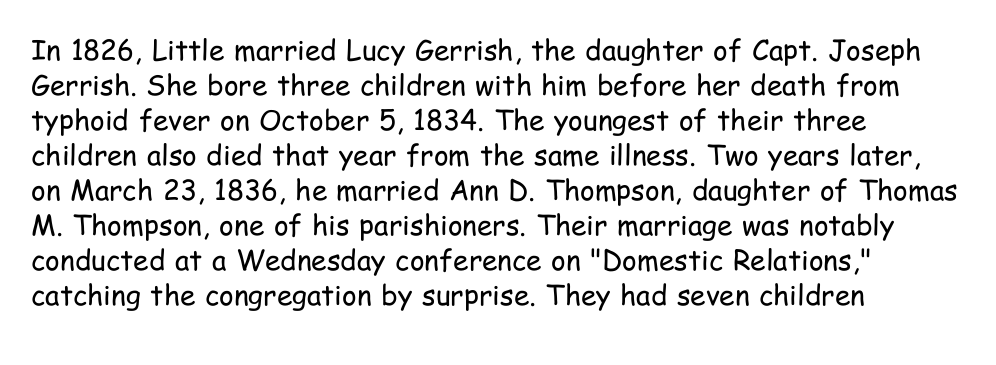
Q: Is the text bold? A: No.
Q: Is the text italic (slanted)? A: No, it is upright.
Q: Is the typeface a serif or a sans-serif typeface? A: Sans-serif.
Q: Is the text underlined? A: No.
Q: How is the paragraph aligned? A: Left-aligned.
Q: Is the spacing between letters normal or unusually wide? A: Normal.
Q: Is the spacing between lines tight, normal or loose? A: Normal.
Q: Width (condensed, normal, or wide)? A: Condensed.
Q: Stroke contrast? A: Low.
Q: x-height? A: Medium.
Q: Monospaced? A: No.
